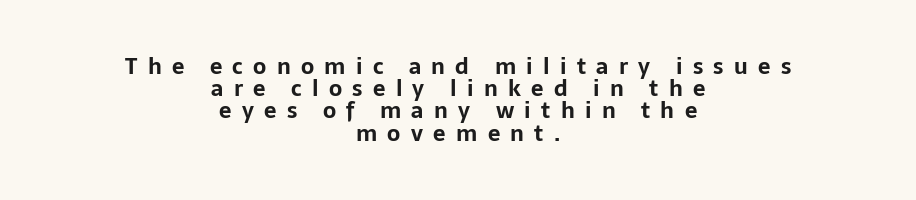
Summary of weight: heavy, a full bold. Letters rest on an invisible, unmarked baseline. You can tell it's not italic because the verticals are truly vertical. The rendering inserts visible extra space after every character. The block of text is dense from top to bottom, with scant space between rows.
